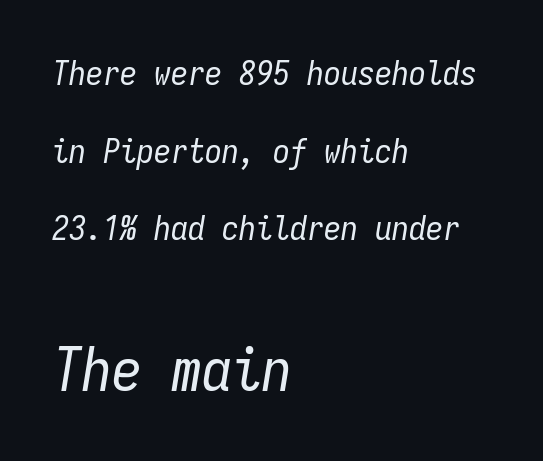
{"italic": "yes", "lean": "right", "slant_degrees": 9, "bold": "no", "weight": "regular", "width": "condensed", "stroke_contrast": "low", "x_height": "medium", "monospaced": "yes", "underline": "no", "align": "left", "line_spacing": "loose", "line_spacing_ratio": 2.28, "letter_spacing": "normal", "letter_spacing_em": 0.0, "larger_block": "second", "size_ratio": 1.76, "glyph_px": 60}
